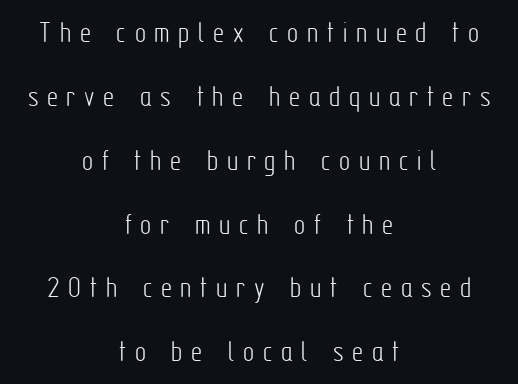
Q: Is the text bold? A: No.
Q: Is the text italic (slanted)? A: No, it is upright.
Q: Is the typeface a serif or a sans-serif typeface? A: Sans-serif.
Q: Is the text underlined? A: No.
Q: How is the paragraph aligned? A: Centered.
Q: Is the spacing between letters normal or unusually wide? A: Unusually wide.
Q: Is the spacing between lines tight, normal or loose? A: Loose.
Q: Width (condensed, normal, or wide)? A: Condensed.
Q: Stroke contrast? A: Low.
Q: x-height? A: Medium.
Q: Monospaced? A: No.
